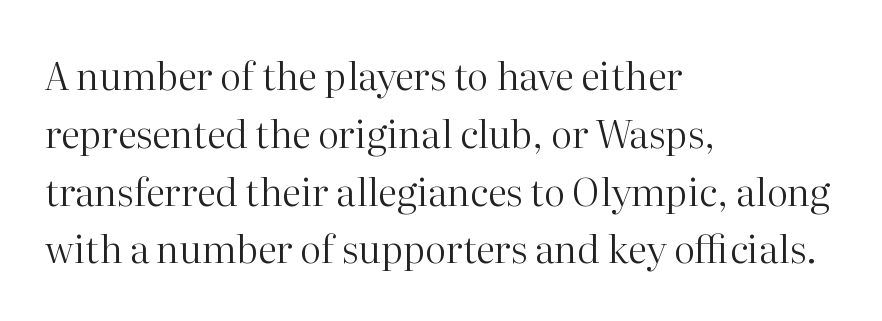
The line texture is even and compact thanks to regular tracking. One-word summary of the alignment: left. Check under the words: just untouched page. When letters stand straight like this, we call the style roman or upright. The face used here is proportionally spaced, like ordinary book or web type. These lines are composed in type with serifs.
